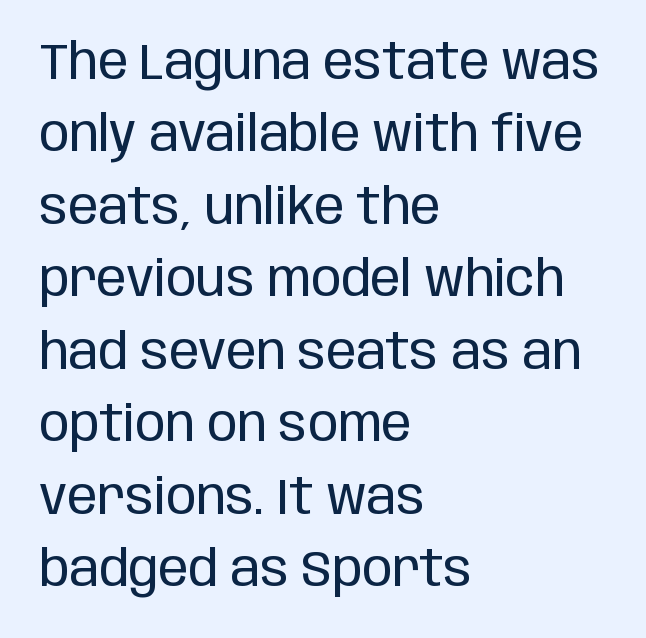
The paragraph has a hard left edge and a soft right edge. Standard letterfit; no display-style spreading of the glyphs. Each row of text sits above clean, open space. Proportional: the letters do not fall into vertical columns. The passage shown is typeset with a sans-serif family. No chunkiness to these letters — they're not bold.
